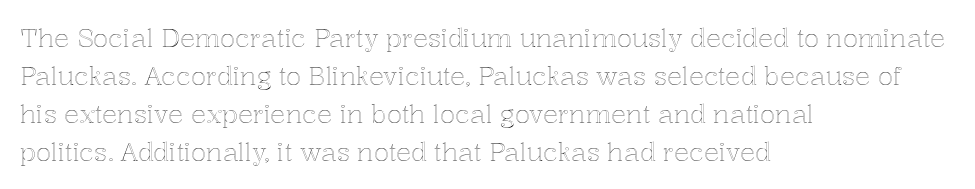
Plain, unruled lines of type. Each word holds together tightly as a unit, with standard inter-letter gaps. Every row of glyphs begins at an identical x-position on the left. Leading matches the norm, producing a regular column.
